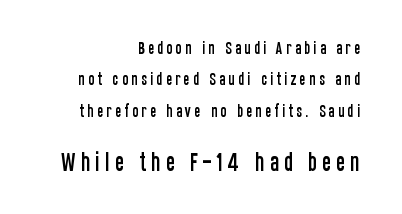
Q: Is the text italic (slanted)? A: No, it is upright.
Q: Is the text underlined? A: No.
Q: How is the paragraph aligned? A: Right-aligned.
Q: Is the spacing between letters normal or unusually wide? A: Unusually wide.
Q: Is the spacing between lines tight, normal or loose? A: Loose.
Q: Which block of text is set in a larger size, the first (top) or the second (bottom)? A: The second (bottom) one.
